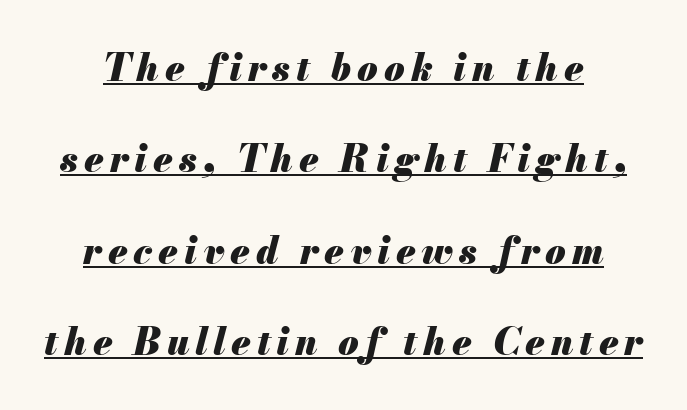
The image shows 37 px heavy type, italic (leaning right); set loose line spacing (2.47x), underlined; medium stroke contrast and a small x-height.
